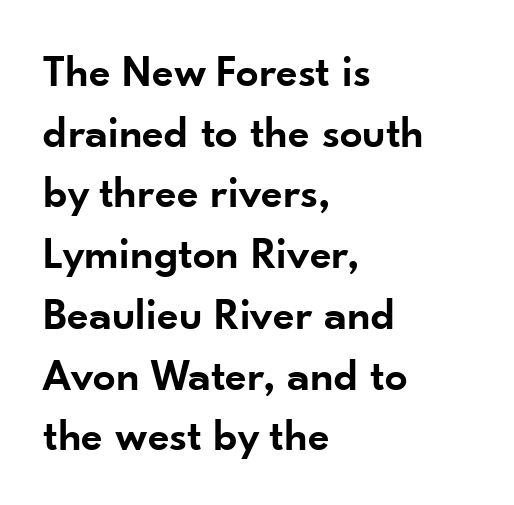
Q: Is the text bold? A: Semi-bold.
Q: Is the text italic (slanted)? A: No, it is upright.
Q: Is the typeface a serif or a sans-serif typeface? A: Sans-serif.
Q: Is the text underlined? A: No.
Q: How is the paragraph aligned? A: Left-aligned.
Q: Is the spacing between letters normal or unusually wide? A: Normal.
Q: Is the spacing between lines tight, normal or loose? A: Normal.
Q: Width (condensed, normal, or wide)? A: Normal.
Q: Stroke contrast? A: Low.
Q: x-height? A: Small.
Q: Monospaced? A: No.
